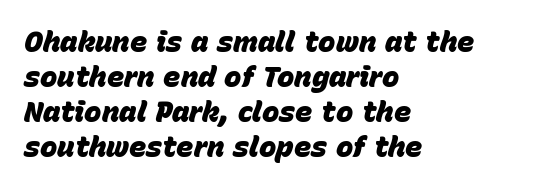
{"italic": "yes", "lean": "right", "slant_degrees": 15, "bold": "yes", "weight": "heavy", "width": "normal", "stroke_contrast": "low", "x_height": "large", "monospaced": "no", "underline": "no", "align": "left", "line_spacing_ratio": 1.21, "letter_spacing": "normal", "letter_spacing_em": 0.0, "glyph_px": 29}
